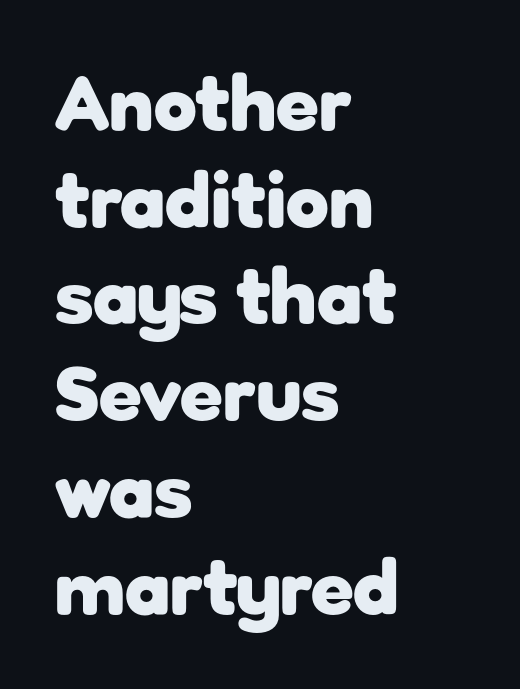
{"serif": "no", "italic": "no", "bold": "yes", "weight": "heavy", "width": "normal", "stroke_contrast": "low", "x_height": "medium", "monospaced": "no", "underline": "no", "align": "left", "line_spacing_ratio": 1.24, "letter_spacing": "normal", "letter_spacing_em": 0.0, "glyph_px": 78}
